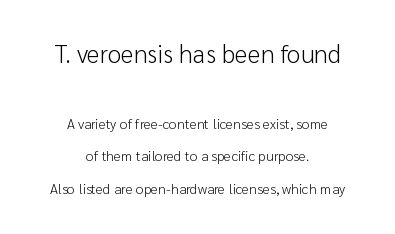
Q: Is the text bold? A: No.
Q: Is the text italic (slanted)? A: No, it is upright.
Q: Is the text underlined? A: No.
Q: How is the paragraph aligned? A: Centered.
Q: Is the spacing between letters normal or unusually wide? A: Normal.
Q: Is the spacing between lines tight, normal or loose? A: Loose.
Q: Which block of text is set in a larger size, the first (top) or the second (bottom)? A: The first (top) one.
